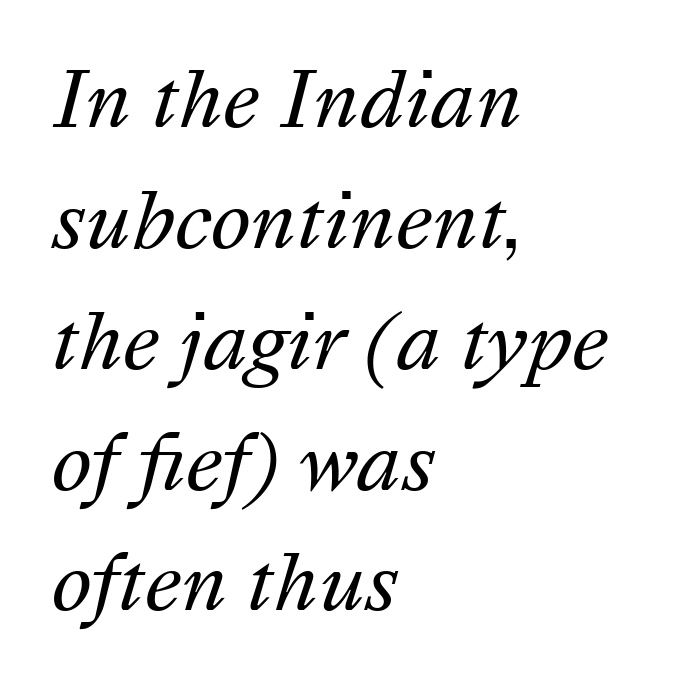
The letterforms sit shoulder to shoulder at normal distance. The rendering uses natural spacing where letterforms have individual widths. Style check: oblique. The lines are quadded left. How would I describe the line gaps? Plain and ordinary. No heavy texture on the line: the type isn't bold.
